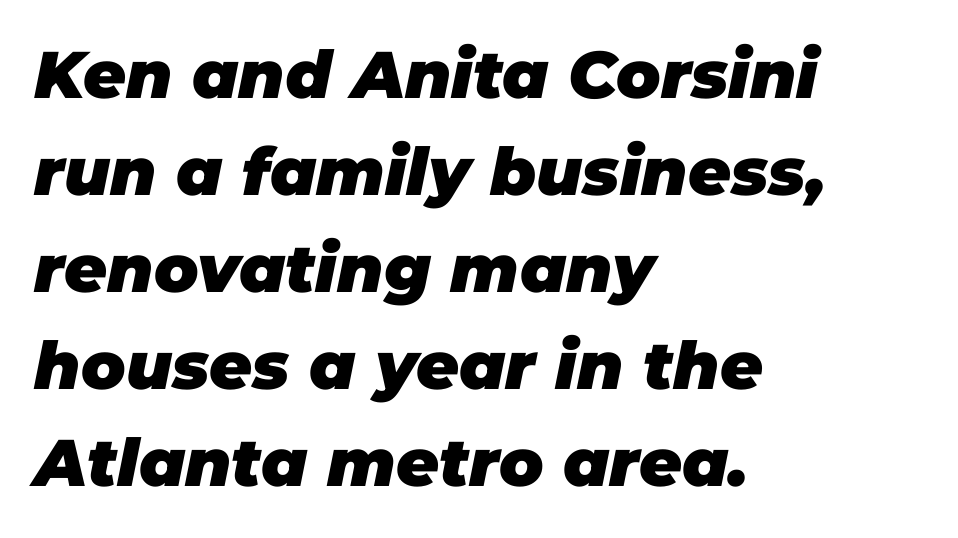
{"italic": "yes", "lean": "right", "slant_degrees": 11, "bold": "yes", "weight": "heavy", "width": "normal", "stroke_contrast": "low", "x_height": "large", "monospaced": "no", "underline": "no", "align": "left", "line_spacing": "normal", "line_spacing_ratio": 1.47, "letter_spacing": "normal", "letter_spacing_em": 0.0, "glyph_px": 66}
